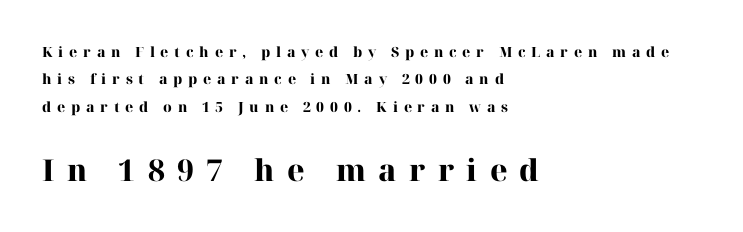
{"serif": "yes", "italic": "no", "bold": "yes", "weight": "heavy", "width": "normal", "stroke_contrast": "high", "x_height": "medium", "monospaced": "no", "underline": "no", "align": "left", "line_spacing": "loose", "line_spacing_ratio": 1.95, "letter_spacing": "wide", "letter_spacing_em": 0.41, "larger_block": "second", "size_ratio": 2.14, "glyph_px": 30}
